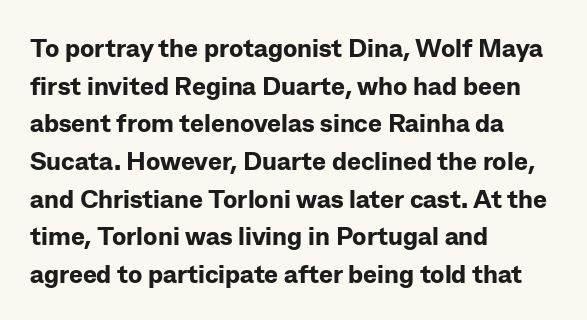
{"italic": "no", "bold": "yes", "underline": "no", "align": "left", "line_spacing": "normal", "line_spacing_ratio": 1.45, "letter_spacing": "normal", "letter_spacing_em": 0.0, "glyph_px": 26}
